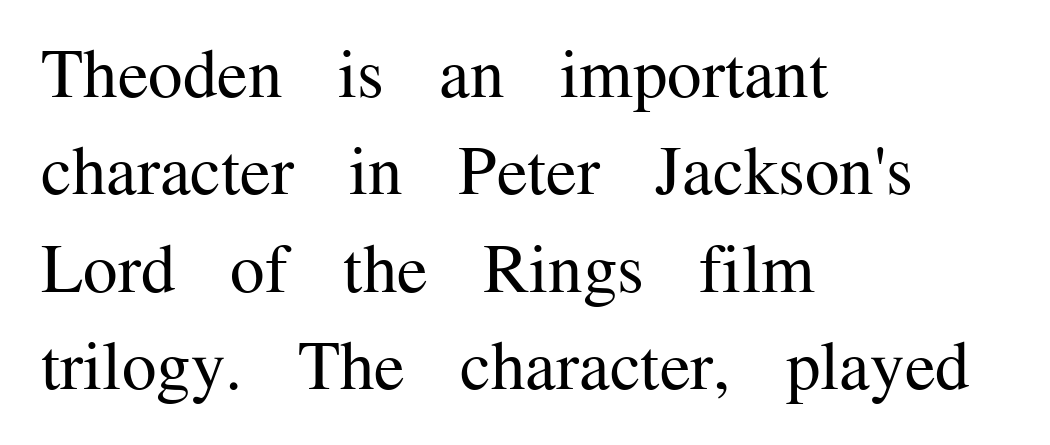
{"serif": "yes", "italic": "no", "bold": "no", "weight": "regular", "width": "normal", "stroke_contrast": "medium", "x_height": "medium", "monospaced": "no", "underline": "no", "align": "left", "line_spacing": "normal", "line_spacing_ratio": 1.41, "letter_spacing": "normal", "letter_spacing_em": 0.0, "glyph_px": 69}
